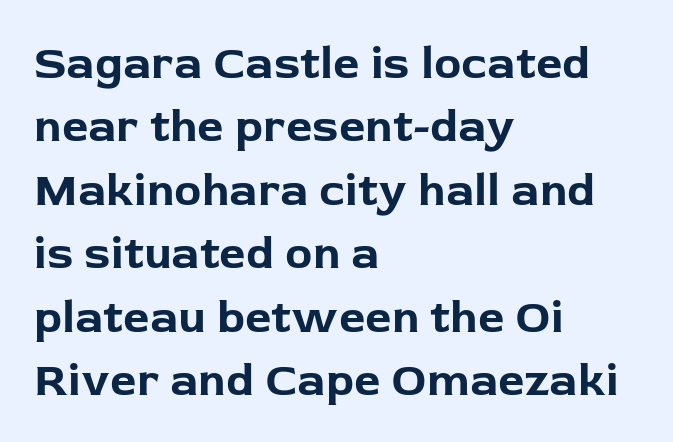
Q: Is the text bold? A: Yes.
Q: Is the text italic (slanted)? A: No, it is upright.
Q: Is the typeface a serif or a sans-serif typeface? A: Sans-serif.
Q: Is the text underlined? A: No.
Q: How is the paragraph aligned? A: Left-aligned.
Q: Is the spacing between letters normal or unusually wide? A: Normal.
Q: Is the spacing between lines tight, normal or loose? A: Normal.
Q: Width (condensed, normal, or wide)? A: Normal.
Q: Stroke contrast? A: Low.
Q: x-height? A: Medium.
Q: Monospaced? A: No.
